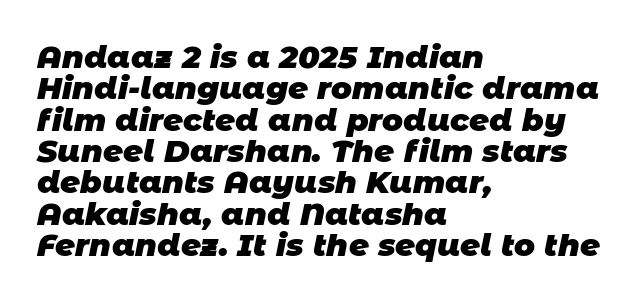
{"serif": "no", "bold": "yes", "weight": "heavy", "width": "normal", "stroke_contrast": "low", "x_height": "large", "monospaced": "no", "underline": "no", "align": "left", "line_spacing": "tight", "line_spacing_ratio": 1.01, "letter_spacing": "normal", "letter_spacing_em": 0.0, "glyph_px": 31}
